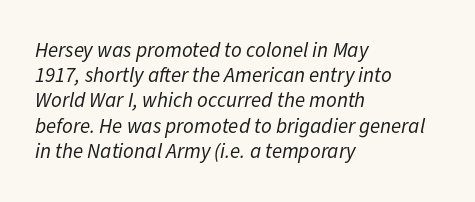
{"italic": "yes", "lean": "right", "slant_degrees": 11, "bold": "no", "underline": "no", "align": "left", "line_spacing_ratio": 1.2, "letter_spacing": "normal", "letter_spacing_em": 0.0, "glyph_px": 21}
